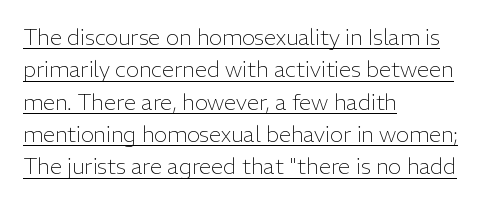
{"italic": "no", "bold": "no", "underline": "yes", "align": "left", "line_spacing": "normal", "line_spacing_ratio": 1.47, "letter_spacing": "normal", "letter_spacing_em": 0.0, "glyph_px": 22}
